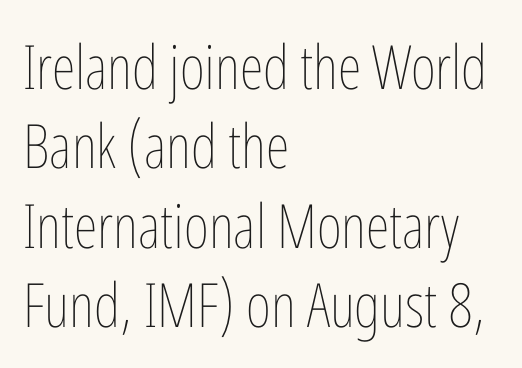
The image shows 61 px thin, condensed type, upright; set left-aligned, normal line spacing (1.3x), normal letter spacing, not underlined; low stroke contrast and a medium x-height.
